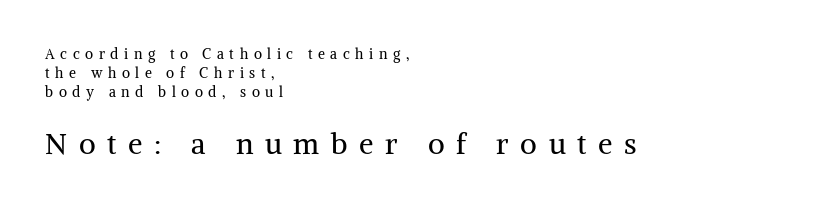
Q: Is the text bold? A: No.
Q: Is the text italic (slanted)? A: No, it is upright.
Q: Is the typeface a serif or a sans-serif typeface? A: Serif.
Q: Is the text underlined? A: No.
Q: How is the paragraph aligned? A: Left-aligned.
Q: Is the spacing between letters normal or unusually wide? A: Unusually wide.
Q: Is the spacing between lines tight, normal or loose? A: Normal.
Q: Which block of text is set in a larger size, the first (top) or the second (bottom)? A: The second (bottom) one.
Q: Width (condensed, normal, or wide)? A: Normal.
Q: Stroke contrast? A: Medium.
Q: x-height? A: Medium.
Q: Monospaced? A: No.
